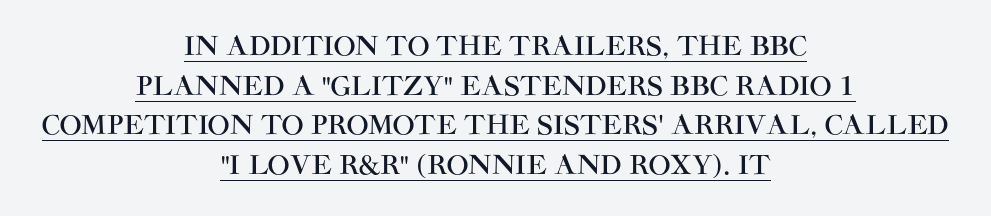
{"italic": "no", "underline": "yes", "align": "center", "line_spacing": "normal", "line_spacing_ratio": 1.52, "letter_spacing": "normal", "letter_spacing_em": 0.0, "glyph_px": 26}
